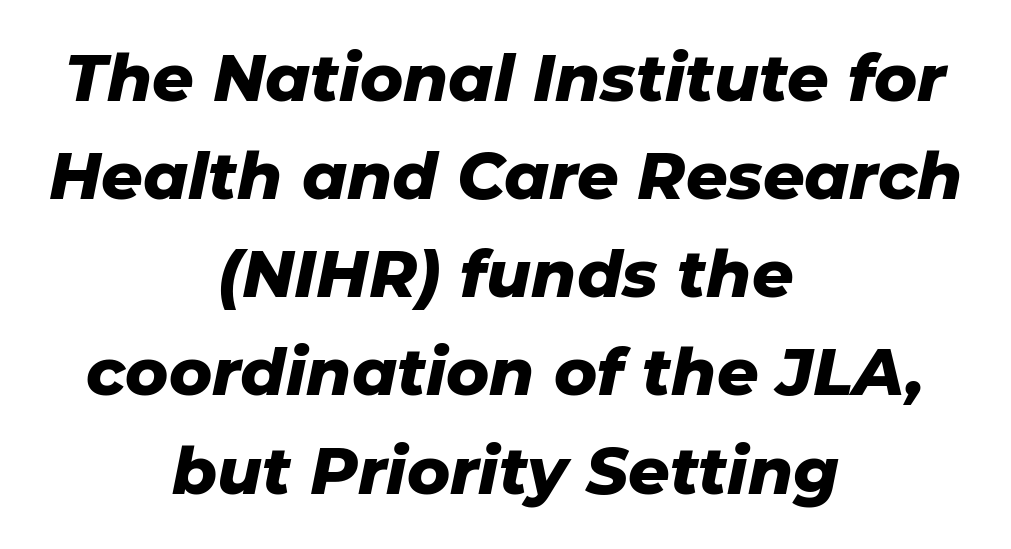
The image shows 65 px heavy type, italic (leaning right); set centered, normal line spacing (1.51x), normal letter spacing, not underlined; low stroke contrast and a medium x-height.
